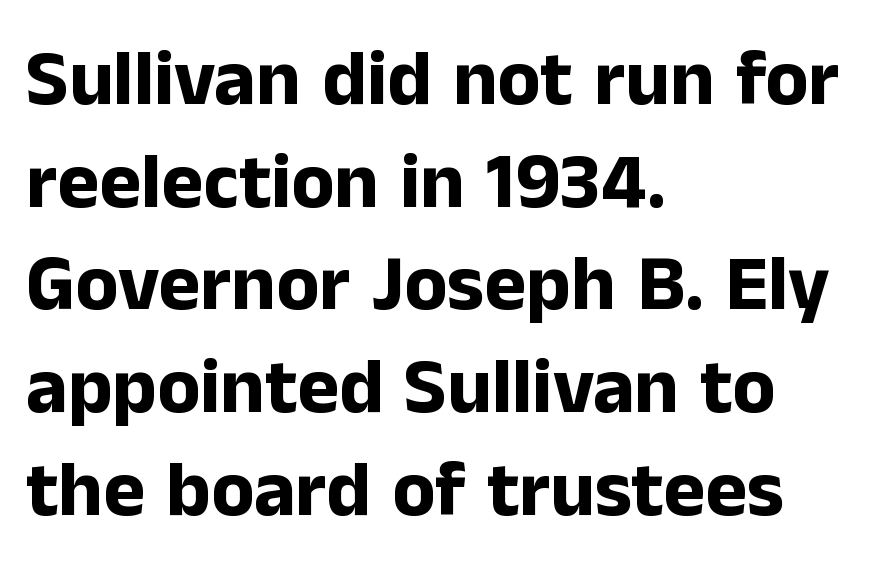
{"serif": "no", "italic": "no", "bold": "yes", "weight": "bold", "width": "normal", "stroke_contrast": "low", "x_height": "medium", "monospaced": "no", "underline": "no", "align": "left", "line_spacing": "normal", "line_spacing_ratio": 1.3, "letter_spacing": "normal", "letter_spacing_em": 0.0, "glyph_px": 79}
